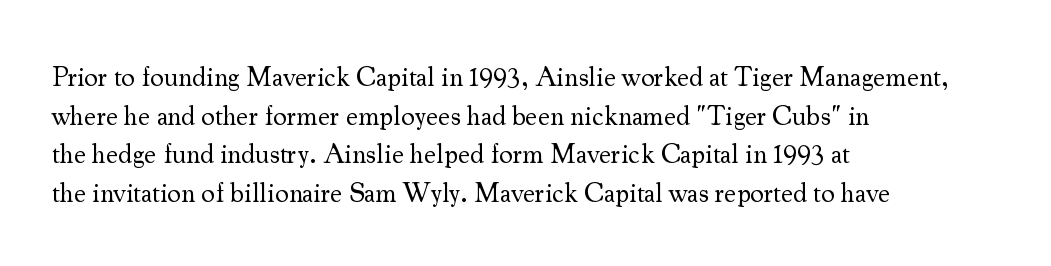
Q: Is the text bold? A: No.
Q: Is the text italic (slanted)? A: No, it is upright.
Q: Is the text underlined? A: No.
Q: How is the paragraph aligned? A: Left-aligned.
Q: Is the spacing between letters normal or unusually wide? A: Normal.
Q: Is the spacing between lines tight, normal or loose? A: Normal.
